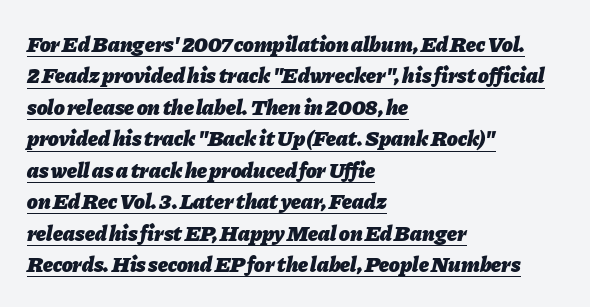
Q: Is the text bold? A: Yes.
Q: Is the text italic (slanted)? A: Yes, it leans right by about 11 degrees.
Q: Is the text underlined? A: Yes.
Q: How is the paragraph aligned? A: Left-aligned.
Q: Is the spacing between letters normal or unusually wide? A: Normal.
Q: Is the spacing between lines tight, normal or loose? A: Normal.
